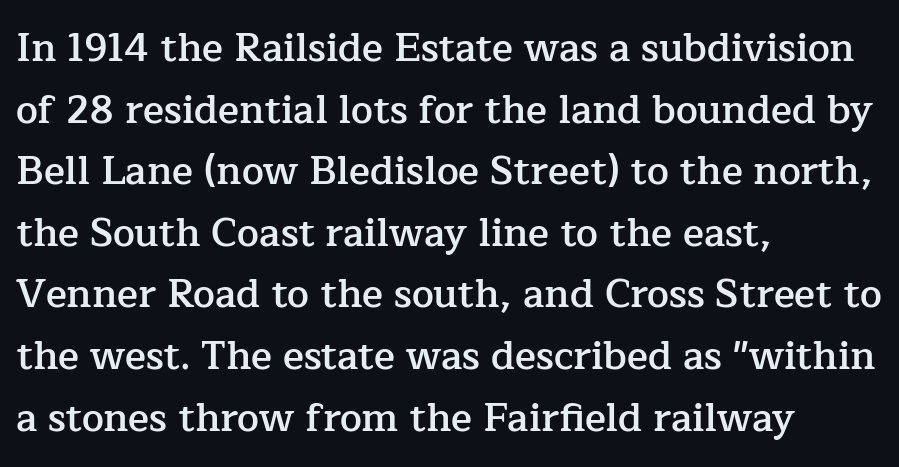
The image shows 39 px semibold serif type, upright; set left-aligned, normal line spacing (1.58x), normal letter spacing, not underlined; low stroke contrast and a medium x-height.
